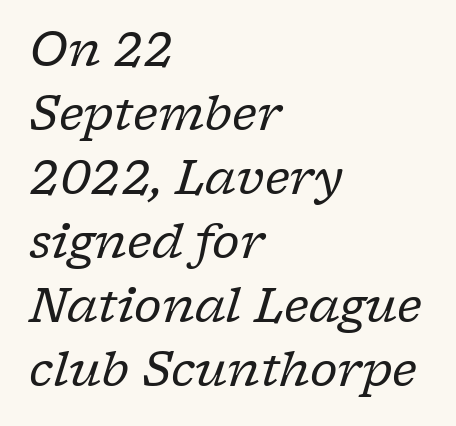
Glance below the letters and you will spot only blank space. A quiet, ordinary-to-light weight characterises the typeface. The face used here is proportionally spaced, like ordinary book or web type. Reading down the column, the eye jumps a familiar distance to each next line.
